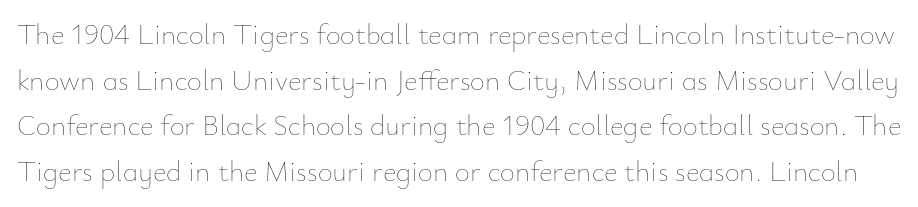
Q: Is the text bold? A: No.
Q: Is the text italic (slanted)? A: No, it is upright.
Q: Is the text underlined? A: No.
Q: Is the spacing between letters normal or unusually wide? A: Normal.
Q: Is the spacing between lines tight, normal or loose? A: Normal.
Q: Width (condensed, normal, or wide)? A: Normal.
Q: Stroke contrast? A: Low.
Q: x-height? A: Small.
Q: Monospaced? A: No.
